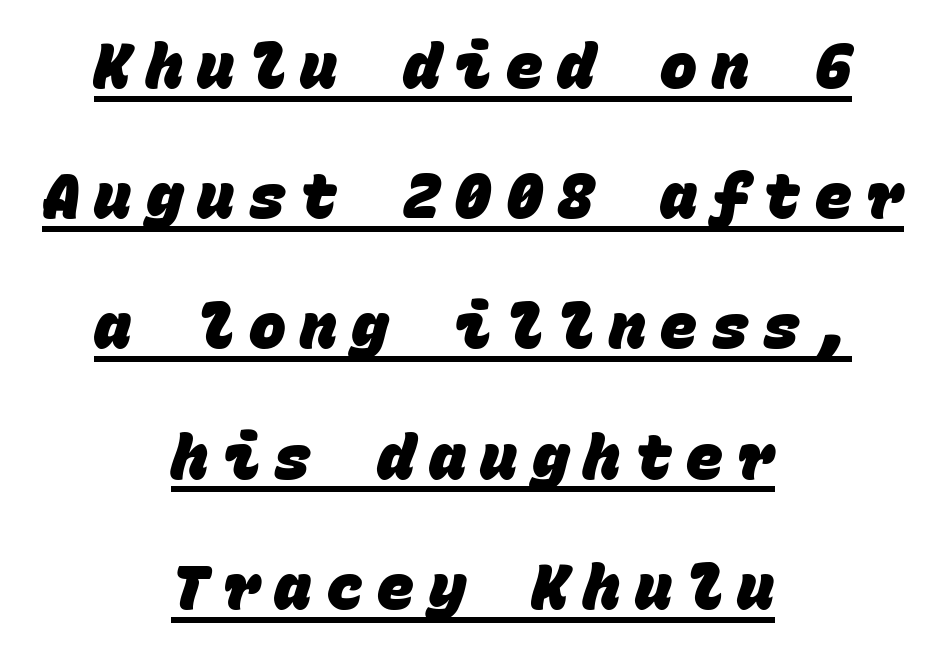
The rendering positions every line midway between the sides. Looks like someone drew a line under every word here. Students, note that the glyphs here are deliberately spaced far apart. Monospaced: the letters line up in strict vertical columns.
